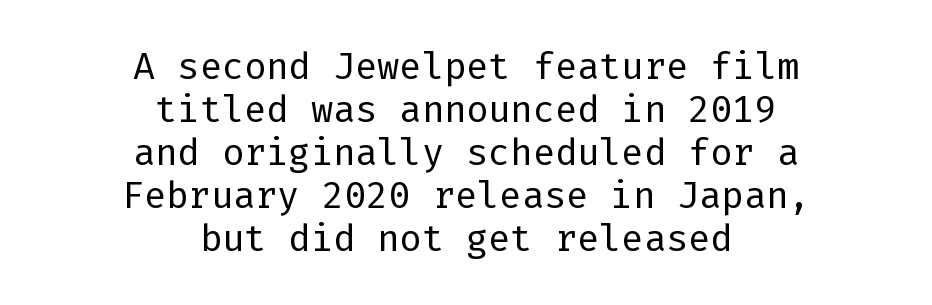
Posture: straight, roman, zero tilt. Stroke terminals: plain, sans-serif. Teacher's note: observe the equal gaps on both sides — that is centered alignment. The zone under the glyphs is completely vacant.
